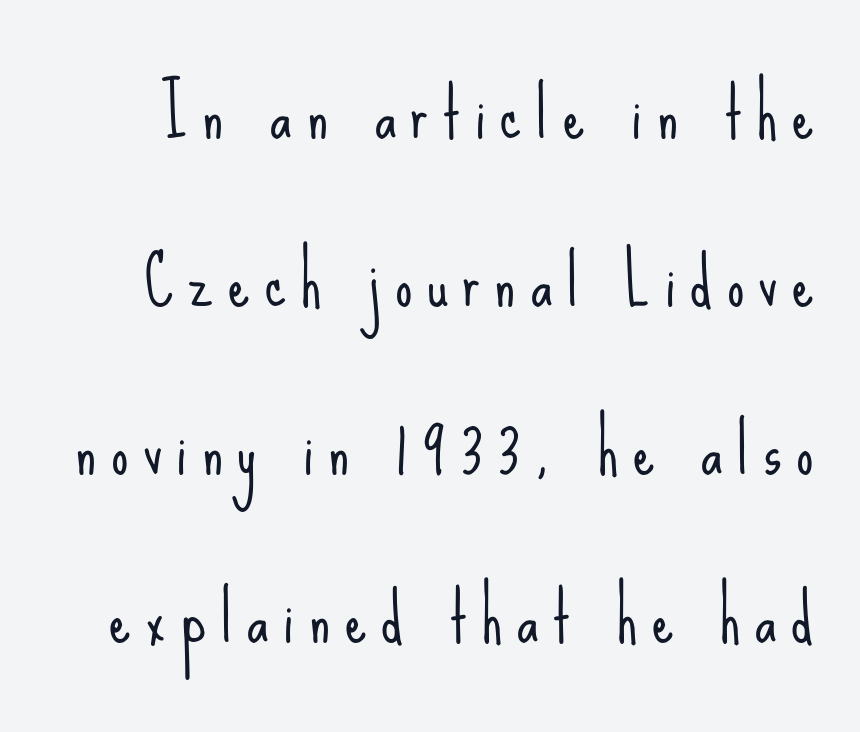
{"serif": "no", "italic": "no", "bold": "no", "weight": "light", "width": "condensed", "stroke_contrast": "low", "x_height": "small", "monospaced": "no", "underline": "no", "line_spacing": "loose", "line_spacing_ratio": 2.47, "letter_spacing": "wide", "letter_spacing_em": 0.22, "glyph_px": 68}
